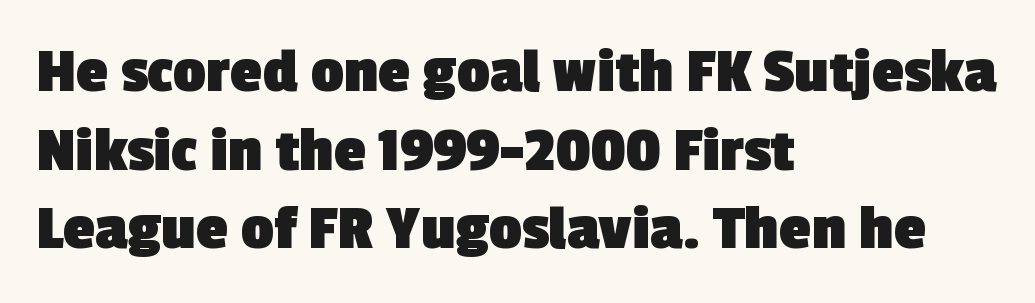
The image shows 65 px heavy sans-serif type; set left-aligned, line spacing 1.21x, normal letter spacing, not underlined; a medium x-height.
